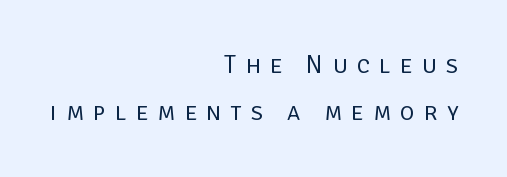
Q: Is the text bold? A: No.
Q: Is the text italic (slanted)? A: No, it is upright.
Q: Is the text underlined? A: No.
Q: How is the paragraph aligned? A: Right-aligned.
Q: Is the spacing between letters normal or unusually wide? A: Unusually wide.
